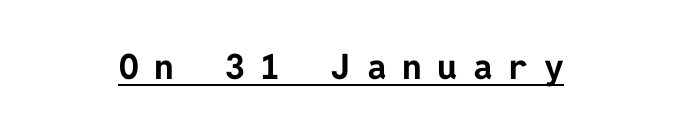
Q: Is the text bold? A: Yes.
Q: Is the text italic (slanted)? A: No, it is upright.
Q: Is the typeface a serif or a sans-serif typeface? A: Sans-serif.
Q: Is the text underlined? A: Yes.
Q: Is the spacing between letters normal or unusually wide? A: Unusually wide.
Q: Width (condensed, normal, or wide)? A: Normal.
Q: Stroke contrast? A: Low.
Q: x-height? A: Medium.
